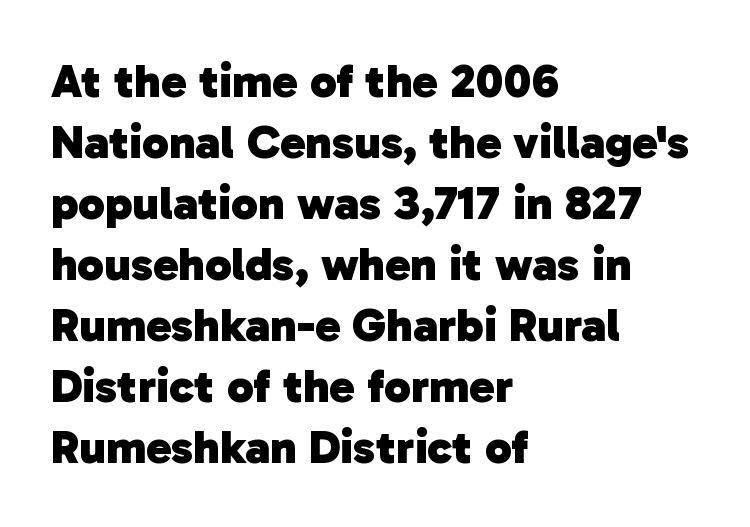
A dark, heavy texture on the line: the type is bold. The horizontal fit of the characters is conventional and even. The leading is moderate, giving the passage an even texture. The space beneath each line is pristine and unruled. A student would call this left alignment; a typographer would say flush left, rag right. Stroke terminals: plain, sans-serif.
